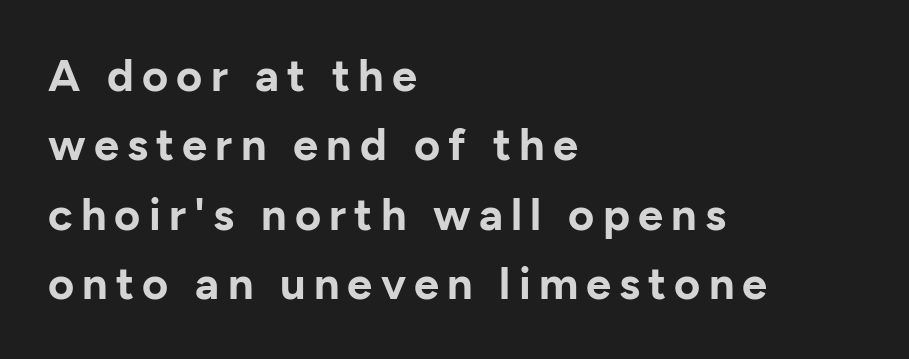
Q: Is the text bold? A: Yes.
Q: Is the text italic (slanted)? A: No, it is upright.
Q: Is the typeface a serif or a sans-serif typeface? A: Sans-serif.
Q: Is the text underlined? A: No.
Q: How is the paragraph aligned? A: Left-aligned.
Q: Is the spacing between lines tight, normal or loose? A: Normal.
Q: Width (condensed, normal, or wide)? A: Normal.
Q: Stroke contrast? A: Low.
Q: x-height? A: Medium.
Q: Monospaced? A: No.
